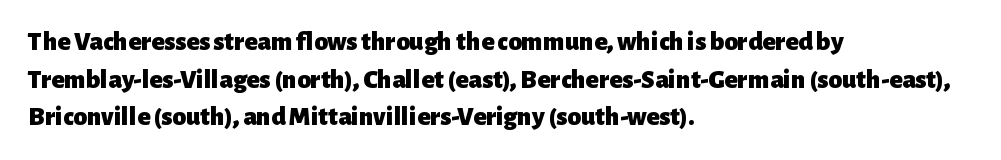
Q: Is the text bold? A: Yes.
Q: Is the text italic (slanted)? A: No, it is upright.
Q: Is the text underlined? A: No.
Q: How is the paragraph aligned? A: Left-aligned.
Q: Is the spacing between letters normal or unusually wide? A: Normal.
Q: Is the spacing between lines tight, normal or loose? A: Normal.
